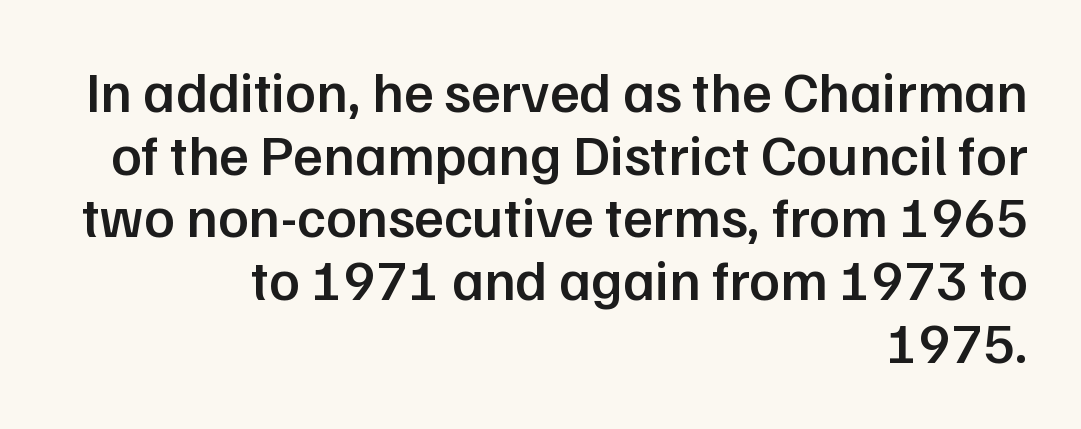
The zone under the glyphs is completely vacant. Italic? Not at all — the glyphs are vertical. Caption: semibold face, moderately heavy strokes. Students, note that the glyphs here touch the page at normal intervals. Interline gaps are noticeably narrow in this sample. Each letter keeps its own natural width here, so spacing adapts to shape.
